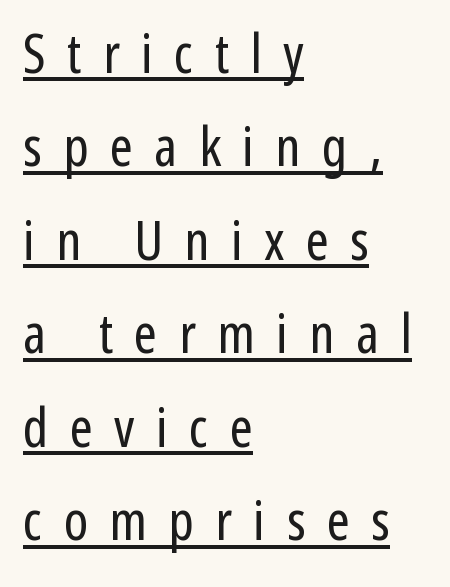
{"serif": "no", "italic": "no", "bold": "no", "weight": "regular", "width": "condensed", "stroke_contrast": "low", "x_height": "medium", "monospaced": "no", "underline": "yes", "align": "left", "line_spacing": "normal", "line_spacing_ratio": 1.7, "letter_spacing": "wide", "letter_spacing_em": 0.39, "glyph_px": 55}
